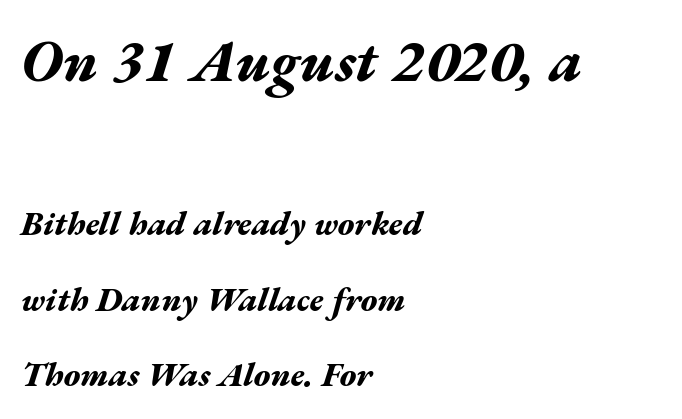
{"italic": "yes", "lean": "right", "slant_degrees": 17, "bold": "yes", "weight": "bold", "width": "wide", "stroke_contrast": "medium", "x_height": "medium", "monospaced": "no", "underline": "no", "align": "left", "line_spacing": "loose", "line_spacing_ratio": 2.23, "letter_spacing": "normal", "letter_spacing_em": 0.0, "larger_block": "first", "size_ratio": 1.74, "glyph_px": 59}
